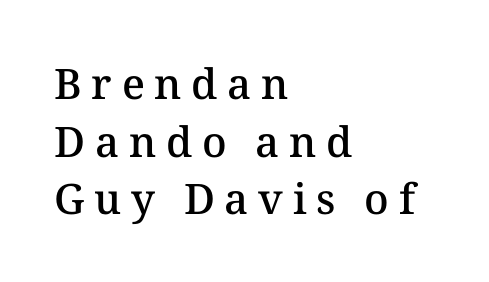
The image shows 42 px semibold type, upright; set left-aligned, normal line spacing (1.37x), unusually wide letter spacing (+0.23 em), not underlined; medium stroke contrast and a medium x-height.
